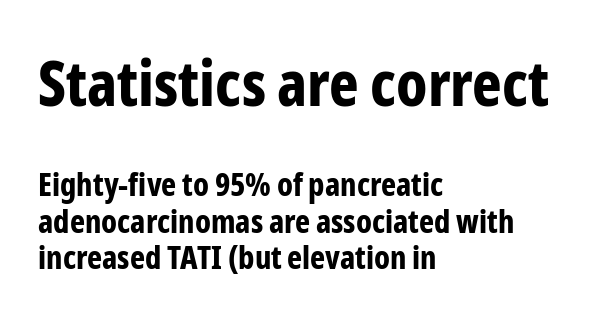
Q: Is the text bold? A: Yes.
Q: Is the text italic (slanted)? A: No, it is upright.
Q: Is the typeface a serif or a sans-serif typeface? A: Sans-serif.
Q: Is the text underlined? A: No.
Q: How is the paragraph aligned? A: Left-aligned.
Q: Is the spacing between letters normal or unusually wide? A: Normal.
Q: Is the spacing between lines tight, normal or loose? A: Tight.
Q: Which block of text is set in a larger size, the first (top) or the second (bottom)? A: The first (top) one.
Q: Width (condensed, normal, or wide)? A: Condensed.
Q: Stroke contrast? A: Low.
Q: x-height? A: Medium.
Q: Monospaced? A: No.
